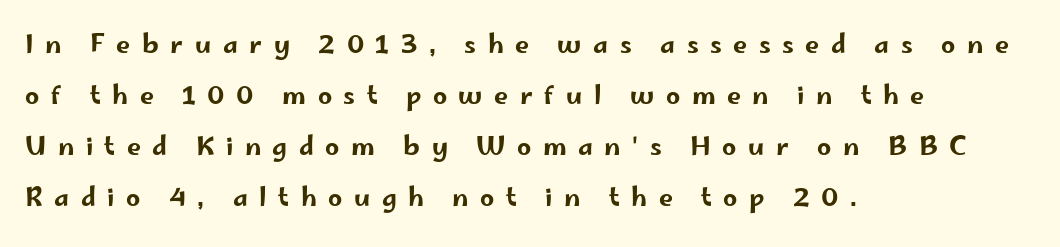
Q: Is the text italic (slanted)? A: No, it is upright.
Q: Is the text underlined? A: No.
Q: How is the paragraph aligned? A: Left-aligned.
Q: Is the spacing between letters normal or unusually wide? A: Unusually wide.
Q: Is the spacing between lines tight, normal or loose? A: Loose.
